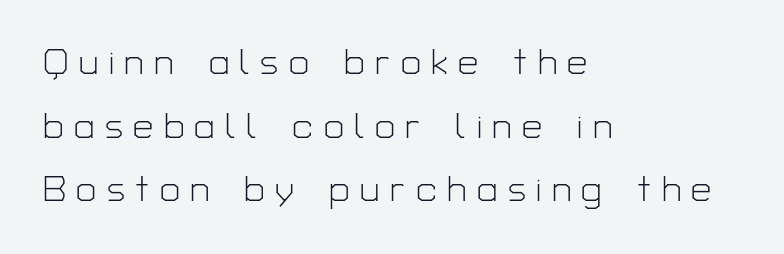
The image shows 36 px light sans-serif type, upright; set left-aligned, line spacing 1.77x, unusually wide letter spacing (+0.29 em), not underlined; low stroke contrast and a medium x-height.
